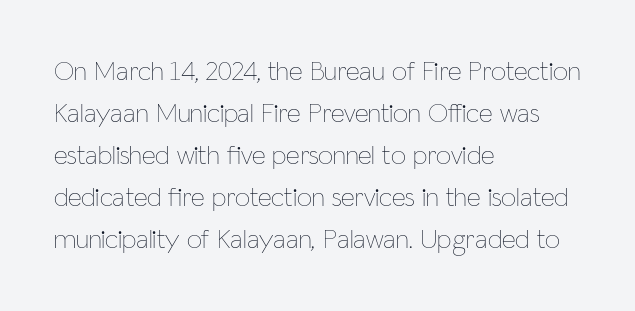
Each new line begins a customary step beneath the previous one. The passage shown is not underscored anywhere. Weight: not bold — regular or lighter. Nope, not italic — everything's standing straight. A classic flush-left, rag-right setting is used for this passage.
